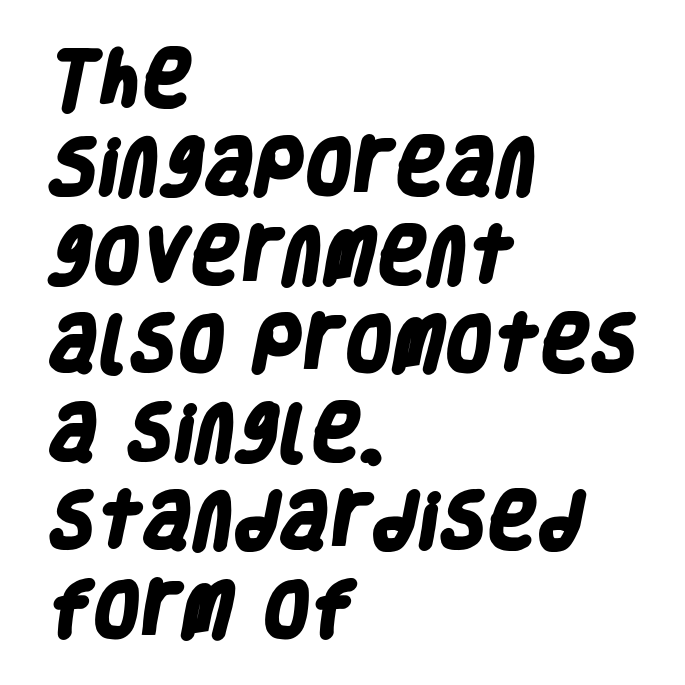
Q: Is the text bold? A: Yes.
Q: Is the typeface a serif or a sans-serif typeface? A: Sans-serif.
Q: Is the text underlined? A: No.
Q: How is the paragraph aligned? A: Left-aligned.
Q: Is the spacing between letters normal or unusually wide? A: Normal.
Q: Is the spacing between lines tight, normal or loose? A: Normal.
Q: Width (condensed, normal, or wide)? A: Condensed.
Q: Stroke contrast? A: Low.
Q: x-height? A: Large.
Q: Monospaced? A: No.
